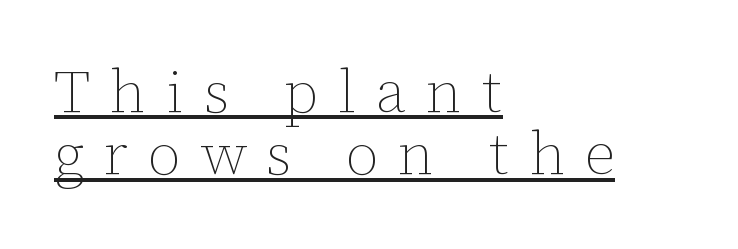
{"italic": "no", "bold": "no", "weight": "thin", "width": "normal", "stroke_contrast": "low", "x_height": "medium", "monospaced": "no", "underline": "yes", "align": "left", "line_spacing": "tight", "line_spacing_ratio": 1.04, "letter_spacing": "wide", "letter_spacing_em": 0.33, "glyph_px": 60}
